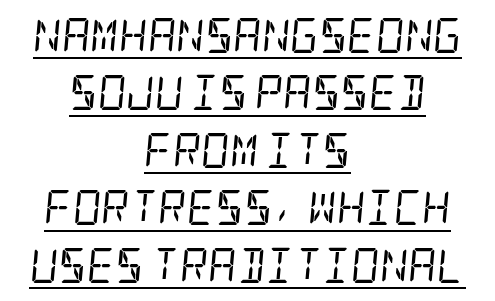
Honestly, the letter spacing is just normal — you wouldn't notice it. The rendered words wear a rule along their underside. Observe the serifs anchoring each vertical stroke in this sample. Stroke mass is kept to a normal reading level or below. The leading is moderate, giving the passage an even texture.
